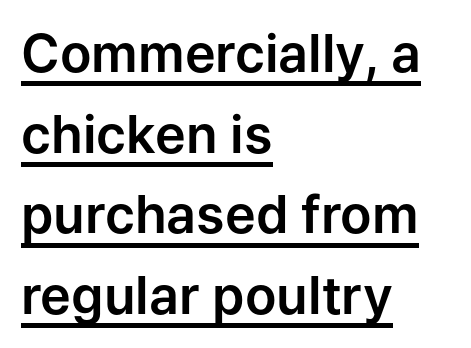
{"serif": "no", "italic": "no", "width": "normal", "stroke_contrast": "low", "x_height": "medium", "monospaced": "no", "underline": "yes", "align": "left", "line_spacing": "normal", "line_spacing_ratio": 1.55, "letter_spacing": "normal", "letter_spacing_em": 0.0, "glyph_px": 52}
